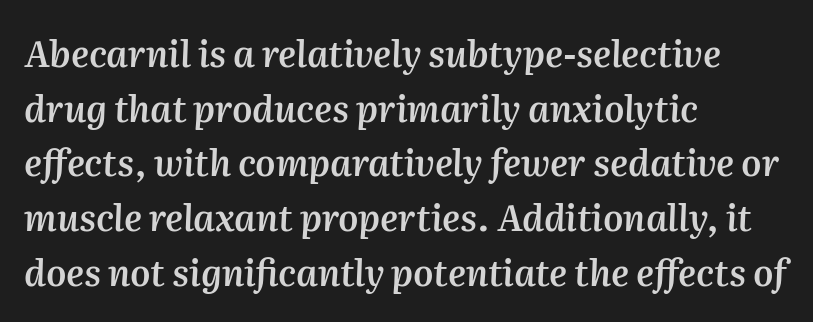
Q: Is the text bold? A: Semi-bold.
Q: Is the text italic (slanted)? A: Yes, it leans right by about 2 degrees.
Q: Is the text underlined? A: No.
Q: How is the paragraph aligned? A: Left-aligned.
Q: Is the spacing between letters normal or unusually wide? A: Normal.
Q: Is the spacing between lines tight, normal or loose? A: Normal.
Q: Width (condensed, normal, or wide)? A: Normal.
Q: Stroke contrast? A: Medium.
Q: x-height? A: Medium.
Q: Monospaced? A: No.
